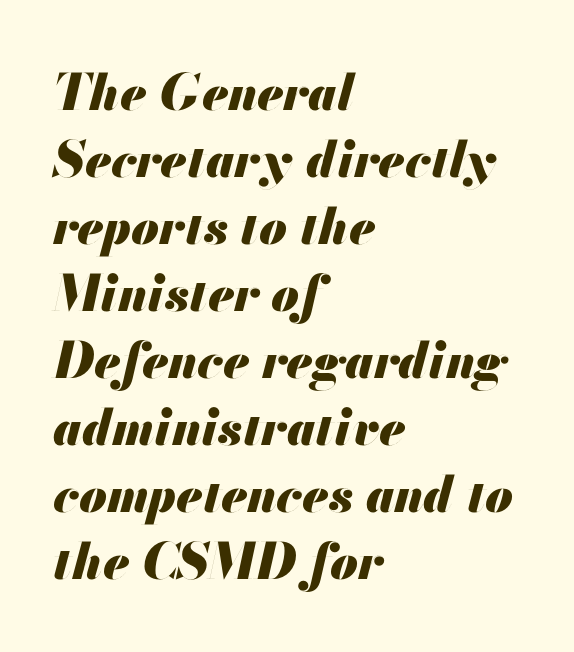
Q: Is the text bold? A: Yes.
Q: Is the text italic (slanted)? A: Yes, it leans right by about 13 degrees.
Q: Is the text underlined? A: No.
Q: How is the paragraph aligned? A: Left-aligned.
Q: Is the spacing between letters normal or unusually wide? A: Normal.
Q: Is the spacing between lines tight, normal or loose? A: Normal.
Q: Width (condensed, normal, or wide)? A: Normal.
Q: Stroke contrast? A: Medium.
Q: x-height? A: Small.
Q: Monospaced? A: No.
